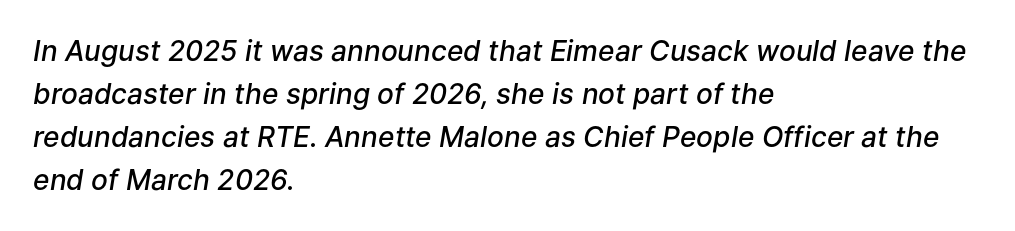
{"italic": "yes", "lean": "right", "slant_degrees": 9, "bold": "semi", "weight": "semibold", "width": "normal", "stroke_contrast": "low", "x_height": "medium", "monospaced": "no", "underline": "no", "align": "left", "line_spacing": "normal", "line_spacing_ratio": 1.54, "letter_spacing": "normal", "letter_spacing_em": 0.0, "glyph_px": 28}
